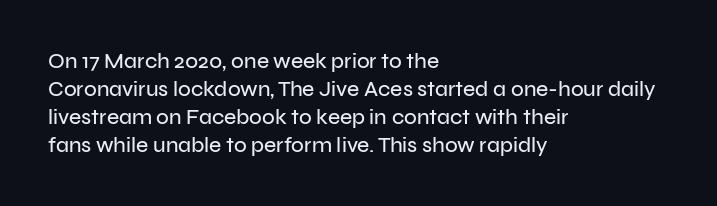
If you measured baseline to baseline, you'd find a middling distance. Descenders are the only things crossing below the line. The lines in this sample share a left origin and differ only in where they stop. Letter spacing: default. Quick note: not italic, upright.
